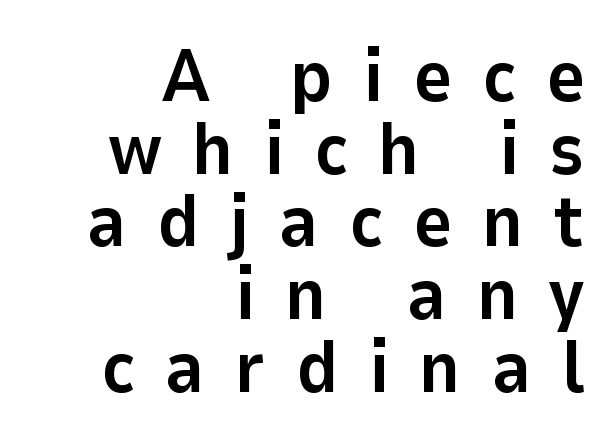
The rendering inserts visible extra space after every character. This is heavy type, rendered in bold. You can tell from the bare stems that sans-serif type was used. Type without underlining.
